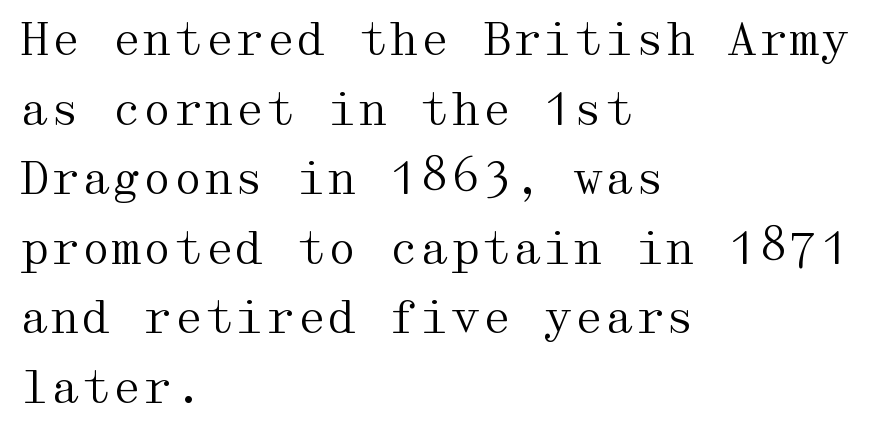
Q: Is the text bold? A: No.
Q: Is the text italic (slanted)? A: No, it is upright.
Q: Is the typeface a serif or a sans-serif typeface? A: Serif.
Q: Is the text underlined? A: No.
Q: How is the paragraph aligned? A: Left-aligned.
Q: Is the spacing between letters normal or unusually wide? A: Normal.
Q: Is the spacing between lines tight, normal or loose? A: Normal.
Q: Width (condensed, normal, or wide)? A: Wide.
Q: Stroke contrast? A: Medium.
Q: x-height? A: Medium.
